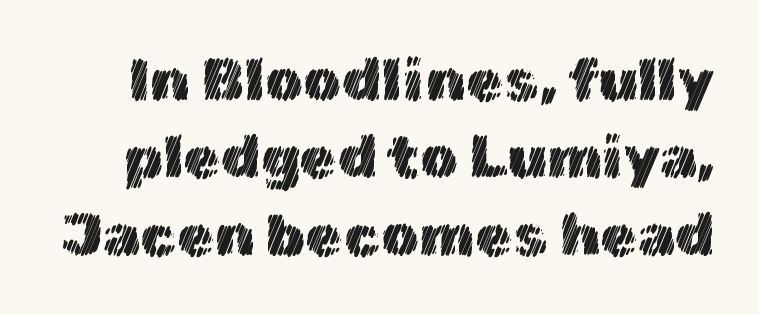
{"italic": "no", "width": "normal", "x_height": "medium", "monospaced": "no", "underline": "no", "line_spacing": "normal", "line_spacing_ratio": 1.29, "letter_spacing": "normal", "letter_spacing_em": 0.0, "glyph_px": 60}
